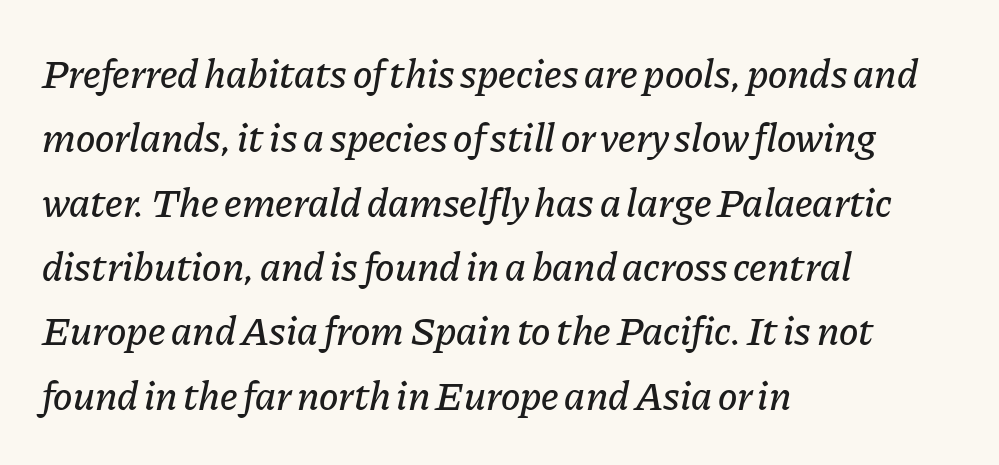
{"italic": "yes", "lean": "right", "slant_degrees": 11, "width": "normal", "stroke_contrast": "low", "x_height": "medium", "monospaced": "no", "underline": "no", "align": "left", "line_spacing": "normal", "line_spacing_ratio": 1.57, "letter_spacing": "normal", "letter_spacing_em": 0.0, "glyph_px": 41}
